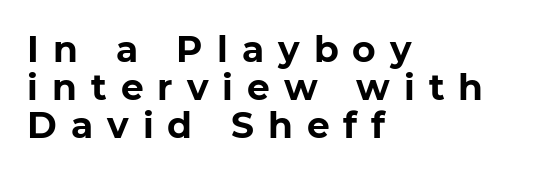
The image shows 36 px bold sans-serif type, upright; set left-aligned, tight line spacing (1.05x), unusually wide letter spacing (+0.39 em), not underlined; low stroke contrast and a medium x-height.
